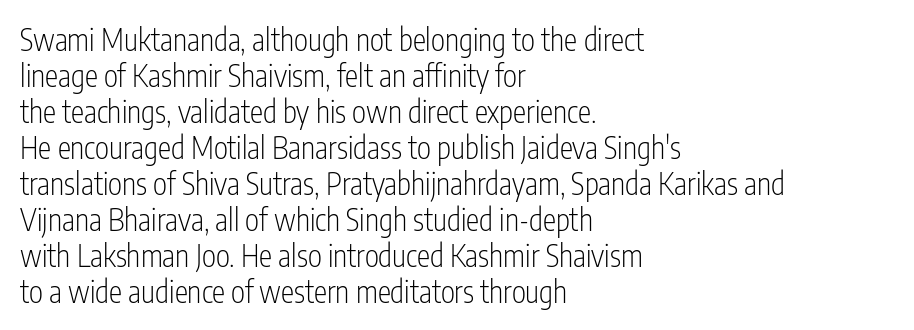
The face used here is rendered with its standard letterfit. No letter is thick-stroked: the sample isn't bold. Is the block centered? No — it sits flush against the left margin. The space beneath each line is pristine and unruled.
